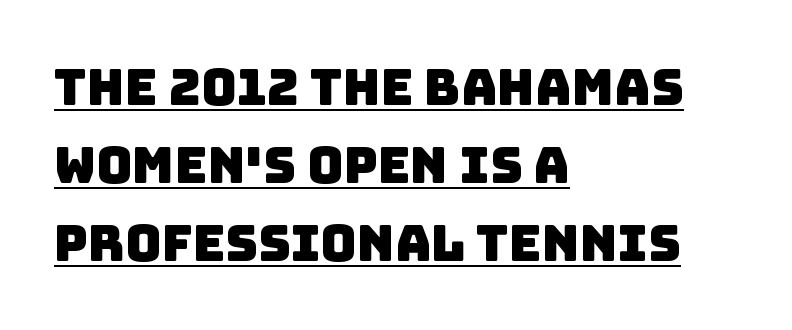
{"serif": "no", "width": "normal", "stroke_contrast": "low", "x_height": "large", "monospaced": "no", "underline": "yes", "align": "left", "line_spacing": "normal", "line_spacing_ratio": 1.56, "letter_spacing": "normal", "letter_spacing_em": 0.0, "glyph_px": 50}
